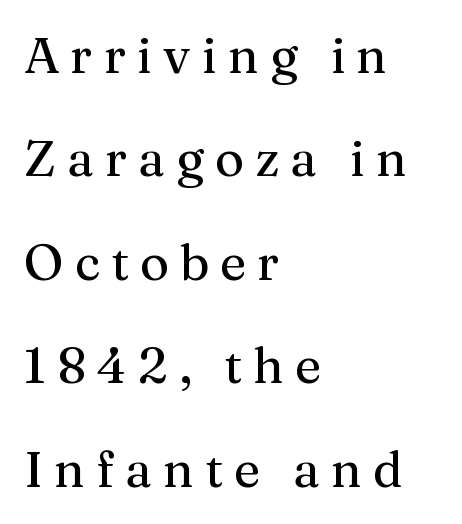
Q: Is the text italic (slanted)? A: No, it is upright.
Q: Is the typeface a serif or a sans-serif typeface? A: Serif.
Q: Is the text underlined? A: No.
Q: How is the paragraph aligned? A: Left-aligned.
Q: Is the spacing between letters normal or unusually wide? A: Unusually wide.
Q: Is the spacing between lines tight, normal or loose? A: Loose.
Q: Width (condensed, normal, or wide)? A: Normal.
Q: Stroke contrast? A: Medium.
Q: x-height? A: Medium.
Q: Monospaced? A: No.
